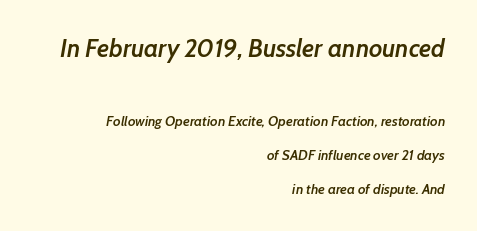
Q: Is the text bold? A: Semi-bold.
Q: Is the text italic (slanted)? A: Yes, it leans right by about 7 degrees.
Q: Is the text underlined? A: No.
Q: How is the paragraph aligned? A: Right-aligned.
Q: Is the spacing between letters normal or unusually wide? A: Normal.
Q: Is the spacing between lines tight, normal or loose? A: Loose.
Q: Which block of text is set in a larger size, the first (top) or the second (bottom)? A: The first (top) one.
